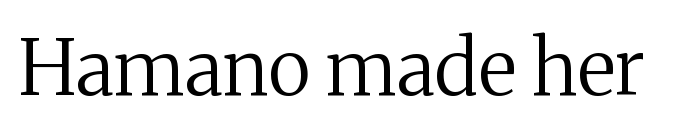
{"serif": "yes", "italic": "no", "bold": "no", "weight": "regular", "width": "normal", "stroke_contrast": "medium", "x_height": "medium", "monospaced": "no", "underline": "no", "letter_spacing": "normal", "letter_spacing_em": 0.0, "glyph_px": 77}
